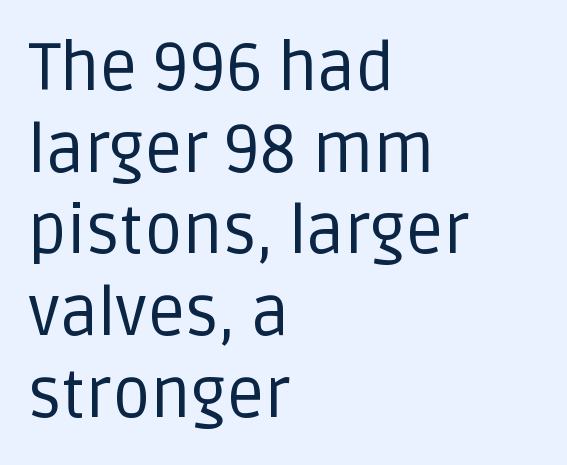
This reads as an unemphasized weight, regular at the heaviest. No extra tracking has been applied to these lines. Font category for this specimen: sans-serif. It's the straight-up-and-down kind of type. Horizontal alignment here is leftward, the default for most running prose. The rendering uses natural spacing where letterforms have individual widths.
